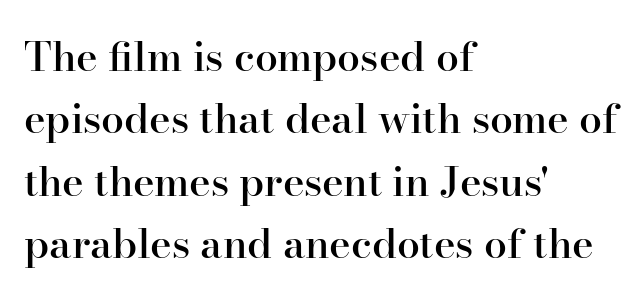
Each row of text sits above clean, open space. What kind of face is this? One with serifs. Here the designer chose a conventional face with non-uniform glyph widths. Successive baselines arrive at the customary interval. Inter-character spacing is left at the font's built-in metrics.
